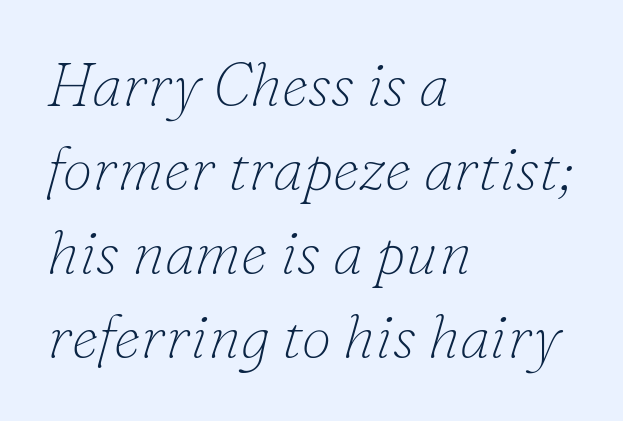
The space directly below the letters is spotless. Line beginnings align vertically; line endings do not. A light-to-regular cut is what we see here. The font family rendered here belongs to the serif group. The rendering keeps characters at their native spacing. The rows are spaced the way most documents space them.
